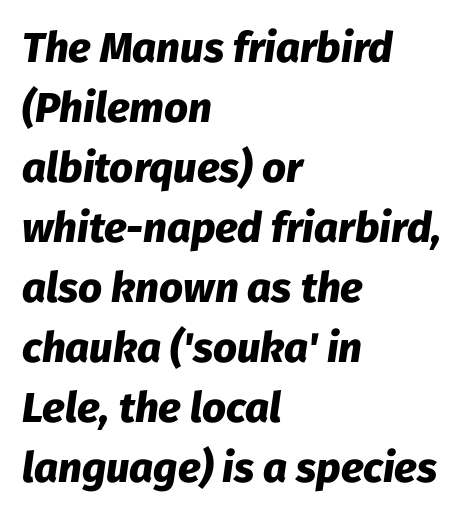
Q: Is the text bold? A: Yes.
Q: Is the text italic (slanted)? A: Yes, it leans right by about 8 degrees.
Q: Is the text underlined? A: No.
Q: How is the paragraph aligned? A: Left-aligned.
Q: Is the spacing between letters normal or unusually wide? A: Normal.
Q: Is the spacing between lines tight, normal or loose? A: Normal.
Q: Width (condensed, normal, or wide)? A: Normal.
Q: Stroke contrast? A: Low.
Q: x-height? A: Medium.
Q: Monospaced? A: No.
